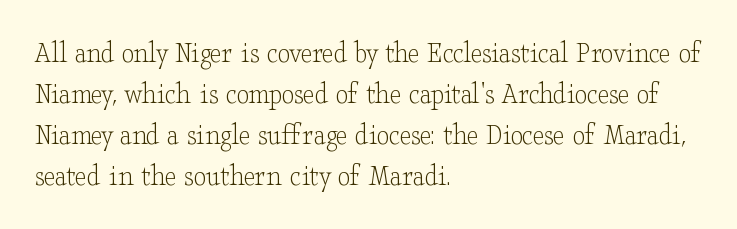
Q: Is the text bold? A: No.
Q: Is the text italic (slanted)? A: No, it is upright.
Q: Is the typeface a serif or a sans-serif typeface? A: Serif.
Q: Is the text underlined? A: No.
Q: How is the paragraph aligned? A: Left-aligned.
Q: Is the spacing between letters normal or unusually wide? A: Normal.
Q: Is the spacing between lines tight, normal or loose? A: Normal.
Q: Width (condensed, normal, or wide)? A: Wide.
Q: Stroke contrast? A: Low.
Q: x-height? A: Small.
Q: Monospaced? A: No.
